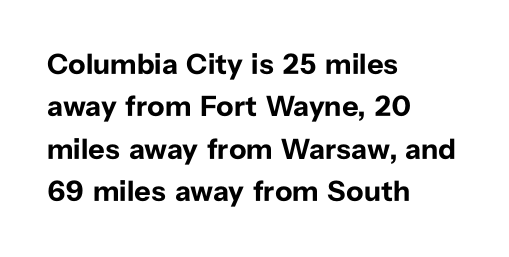
The image shows 29 px bold sans-serif type, upright; set left-aligned, normal line spacing (1.46x), normal letter spacing, not underlined; low stroke contrast and a medium x-height.
